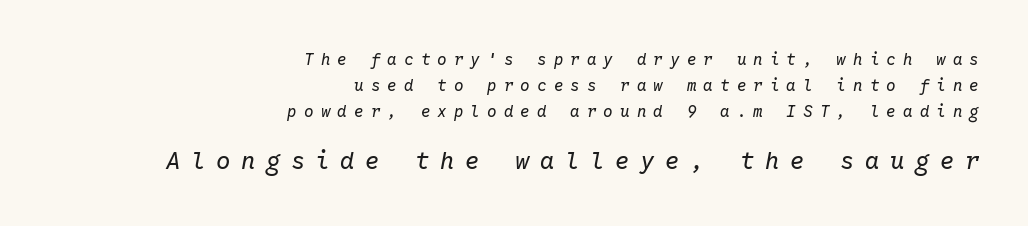
The image shows 24 px text type, italic (leaning right); set right-aligned, normal line spacing (1.61x), unusually wide letter spacing (+0.44 em), not underlined; the second (bottom) block is 1.5x larger.
